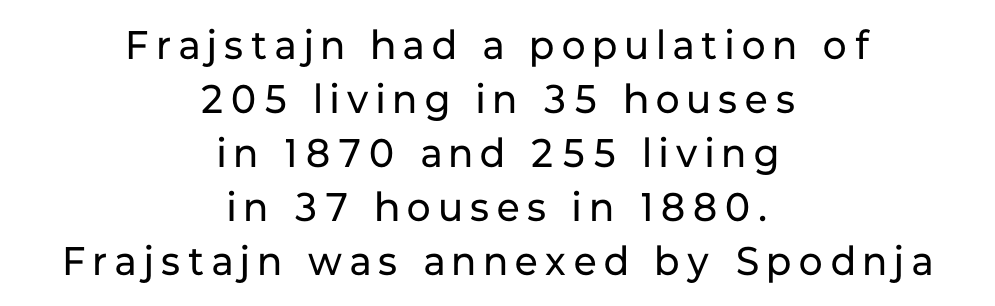
{"serif": "no", "italic": "no", "bold": "no", "weight": "regular", "width": "normal", "stroke_contrast": "low", "x_height": "medium", "monospaced": "no", "underline": "no", "align": "center", "line_spacing": "normal", "line_spacing_ratio": 1.35, "letter_spacing": "wide", "letter_spacing_em": 0.2, "glyph_px": 40}
